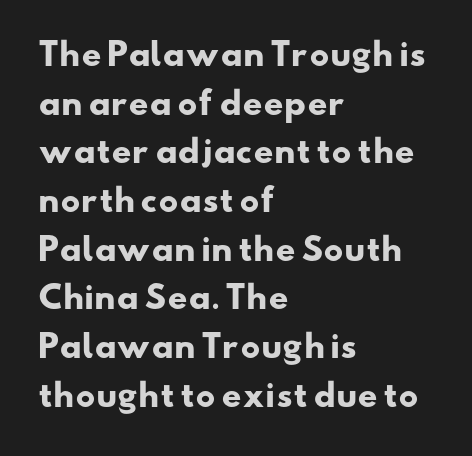
Q: Is the text bold? A: Yes.
Q: Is the typeface a serif or a sans-serif typeface? A: Sans-serif.
Q: Is the text underlined? A: No.
Q: How is the paragraph aligned? A: Left-aligned.
Q: Is the spacing between letters normal or unusually wide? A: Normal.
Q: Is the spacing between lines tight, normal or loose? A: Normal.
Q: Width (condensed, normal, or wide)? A: Wide.
Q: Stroke contrast? A: Low.
Q: x-height? A: Small.
Q: Monospaced? A: No.
